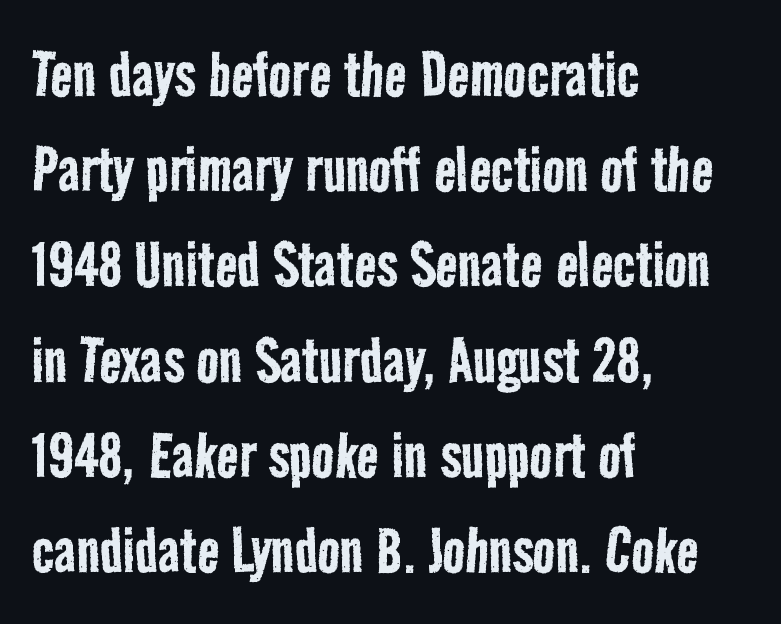
Default kerning and tracking; the words read as compact shapes. Character widths vary here, with narrow letters taking less room than wide ones. Alignment: flush left. These lines are composed in type without serifs. The area under the type is left untouched. The vertical gap from one line to the next is medium.
